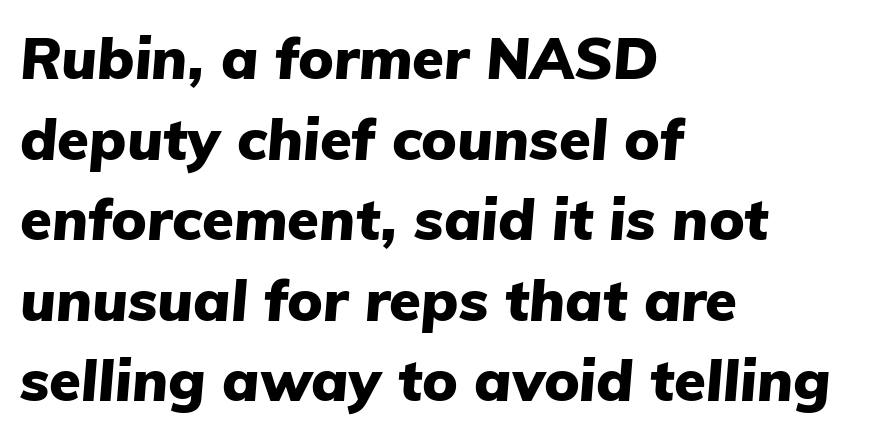
{"italic": "yes", "lean": "right", "slant_degrees": 5, "bold": "yes", "weight": "heavy", "width": "normal", "stroke_contrast": "low", "x_height": "medium", "monospaced": "no", "underline": "no", "align": "left", "line_spacing": "normal", "line_spacing_ratio": 1.39, "letter_spacing": "normal", "letter_spacing_em": 0.0, "glyph_px": 58}
